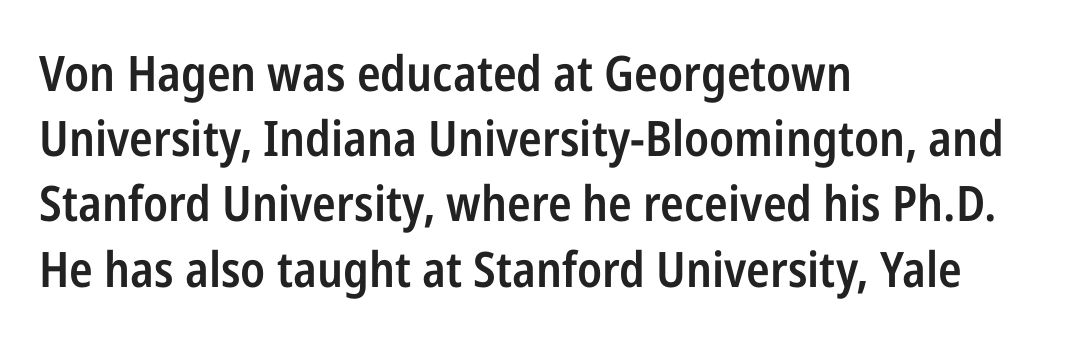
Moderately thickened strokes mark this as semibold type. In CSS terms this would be text-align: left. A typesetter would mark this as roman, not italic. Character widths vary here, with narrow letters taking less room than wide ones.
